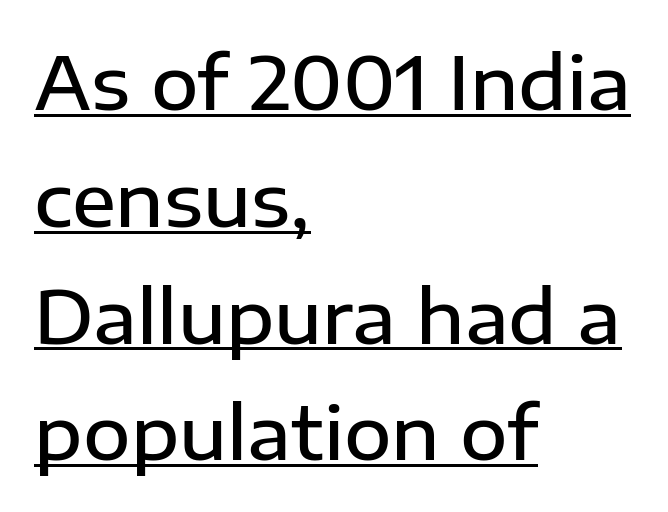
The image shows 73 px semibold sans-serif type, upright; set left-aligned, normal line spacing (1.6x), normal letter spacing, underlined; low stroke contrast and a medium x-height.
